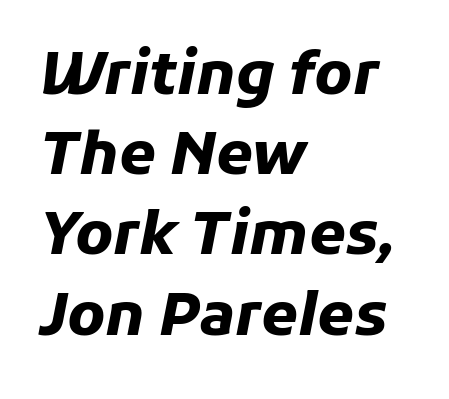
{"italic": "yes", "lean": "right", "slant_degrees": 11, "bold": "yes", "weight": "heavy", "width": "normal", "stroke_contrast": "low", "x_height": "medium", "monospaced": "no", "underline": "no", "align": "left", "line_spacing": "normal", "line_spacing_ratio": 1.36, "letter_spacing": "normal", "letter_spacing_em": 0.0, "glyph_px": 59}
